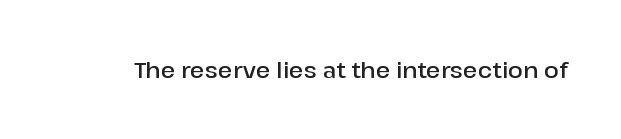
Q: Is the text bold? A: Semi-bold.
Q: Is the text italic (slanted)? A: No, it is upright.
Q: Is the text underlined? A: No.
Q: Is the spacing between letters normal or unusually wide? A: Normal.
